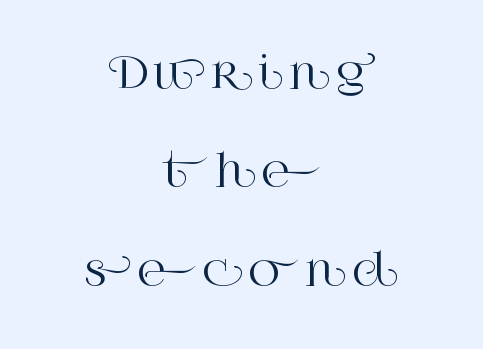
{"serif": "yes", "italic": "no", "width": "normal", "stroke_contrast": "high", "x_height": "large", "monospaced": "no", "underline": "no", "align": "center", "line_spacing": "loose", "line_spacing_ratio": 2.29, "glyph_px": 43}
